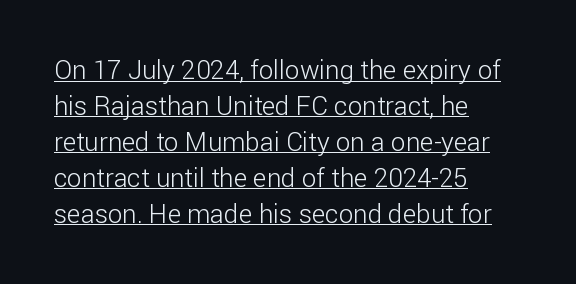
Caption: standard tracking, unaltered. Horizontal alignment here is leftward, the default for most running prose. Do the letters lean? They stand straight. The space between consecutive lines is moderate. The words here are underlined. The face looks like a standard text weight, possibly lighter.
